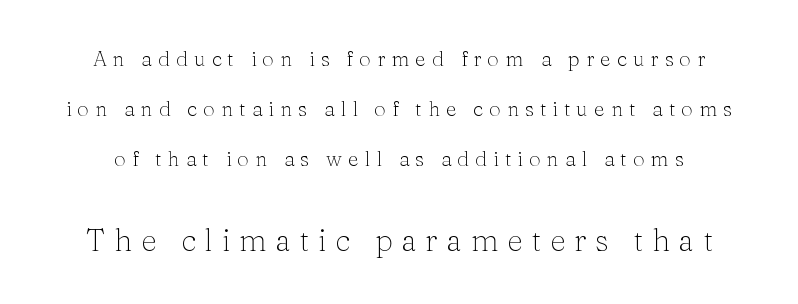
Q: Is the text bold? A: No.
Q: Is the text italic (slanted)? A: No, it is upright.
Q: Is the typeface a serif or a sans-serif typeface? A: Serif.
Q: Is the text underlined? A: No.
Q: Is the spacing between letters normal or unusually wide? A: Unusually wide.
Q: Is the spacing between lines tight, normal or loose? A: Loose.
Q: Which block of text is set in a larger size, the first (top) or the second (bottom)? A: The second (bottom) one.
Q: Width (condensed, normal, or wide)? A: Normal.
Q: Stroke contrast? A: Medium.
Q: x-height? A: Medium.
Q: Monospaced? A: No.
